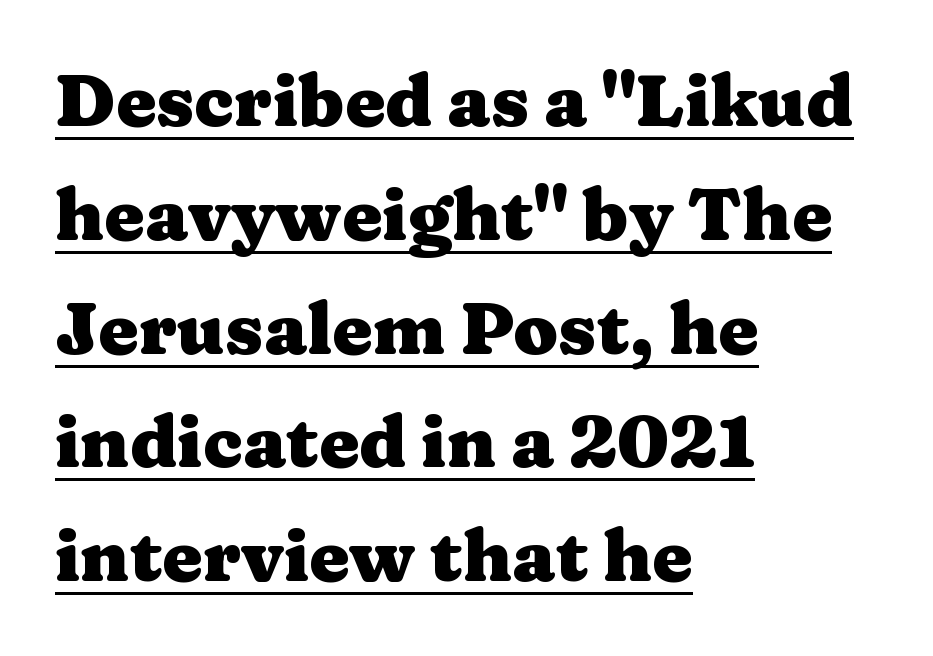
The image shows 72 px heavy, wide serif type, upright; set left-aligned, normal line spacing (1.58x), normal letter spacing, underlined; medium stroke contrast and a medium x-height.
